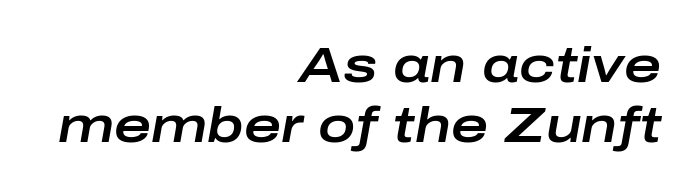
The image shows 50 px wide type, italic (leaning right); set right-aligned, line spacing 1.2x, normal letter spacing, not underlined; low stroke contrast and a medium x-height.
